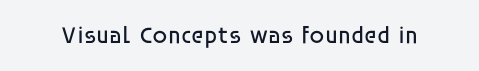
Only glyphs here, with clear space below each row. Notice how the stems are strictly vertical — no italics here. Between one letter and the next there's only the usual sliver of space. Is this a heavy cut? Hardly; it is regular or lighter.
